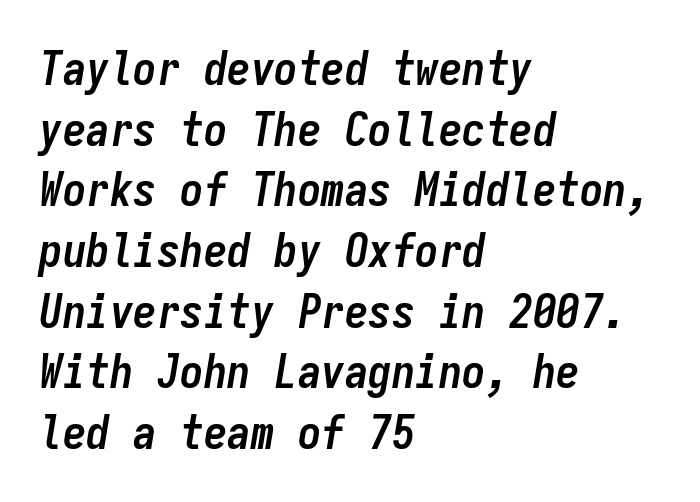
Q: Is the text bold? A: Yes.
Q: Is the text italic (slanted)? A: Yes, it leans right by about 9 degrees.
Q: Is the text underlined? A: No.
Q: How is the paragraph aligned? A: Left-aligned.
Q: Is the spacing between letters normal or unusually wide? A: Normal.
Q: Is the spacing between lines tight, normal or loose? A: Normal.
Q: Width (condensed, normal, or wide)? A: Condensed.
Q: Stroke contrast? A: Low.
Q: x-height? A: Medium.
Q: Monospaced? A: Yes.
